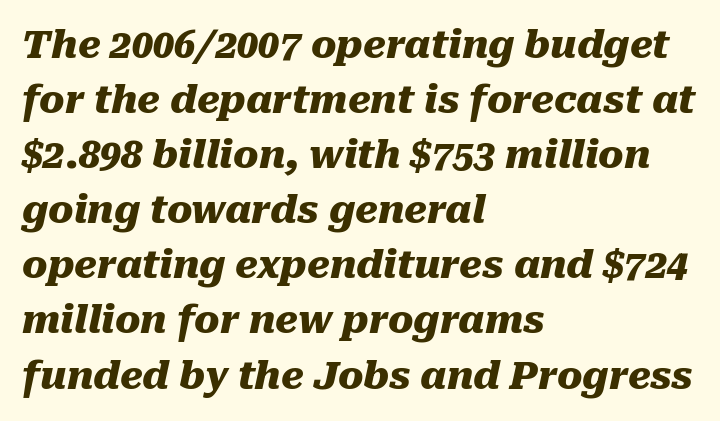
The image shows 38 px heavy type, italic (leaning right); set left-aligned, normal line spacing (1.45x), normal letter spacing, not underlined; medium stroke contrast and a medium x-height.
